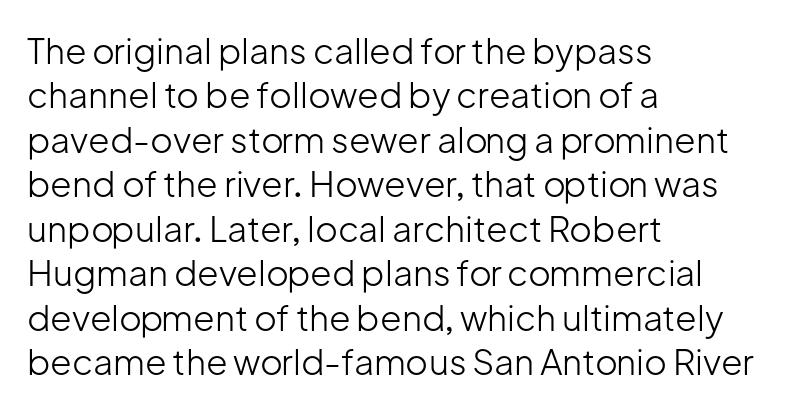
The area under the type is left untouched. Students, note that the glyphs here touch the page at normal intervals. Letterform terminals end flat and unadorned throughout the passage. Upright lettering throughout.
